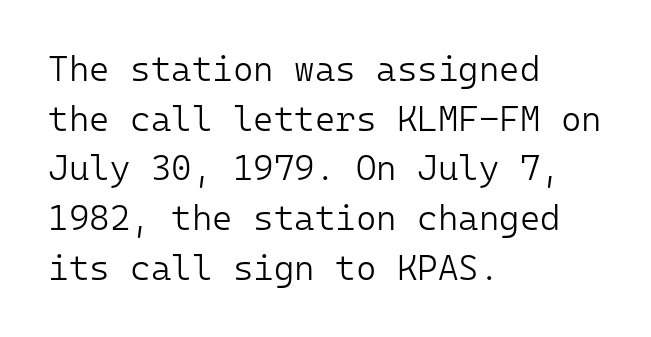
Q: Is the text bold? A: No.
Q: Is the text italic (slanted)? A: No, it is upright.
Q: Is the typeface a serif or a sans-serif typeface? A: Sans-serif.
Q: Is the text underlined? A: No.
Q: How is the paragraph aligned? A: Left-aligned.
Q: Is the spacing between letters normal or unusually wide? A: Normal.
Q: Is the spacing between lines tight, normal or loose? A: Normal.
Q: Width (condensed, normal, or wide)? A: Normal.
Q: Stroke contrast? A: Low.
Q: x-height? A: Medium.
Q: Monospaced? A: Yes.
